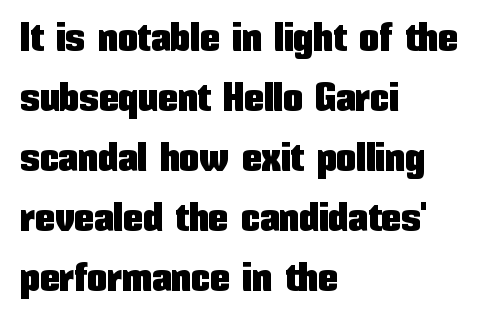
The image shows 40 px condensed sans-serif type, upright; set left-aligned, normal line spacing (1.5x), normal letter spacing, not underlined; low stroke contrast and a medium x-height.
